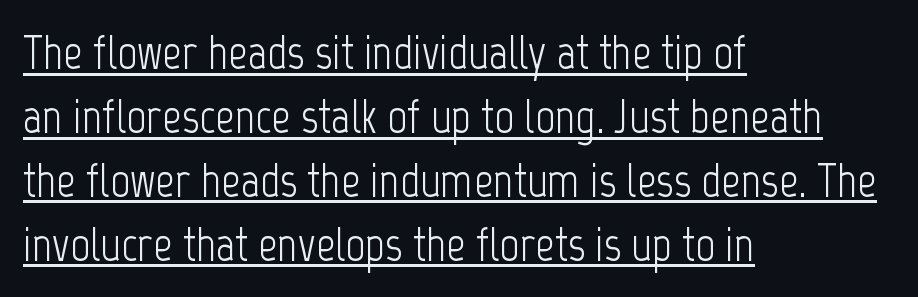
The image shows 48 px light, condensed sans-serif type, upright; set left-aligned, normal line spacing (1.33x), normal letter spacing, underlined; low stroke contrast and a medium x-height.
